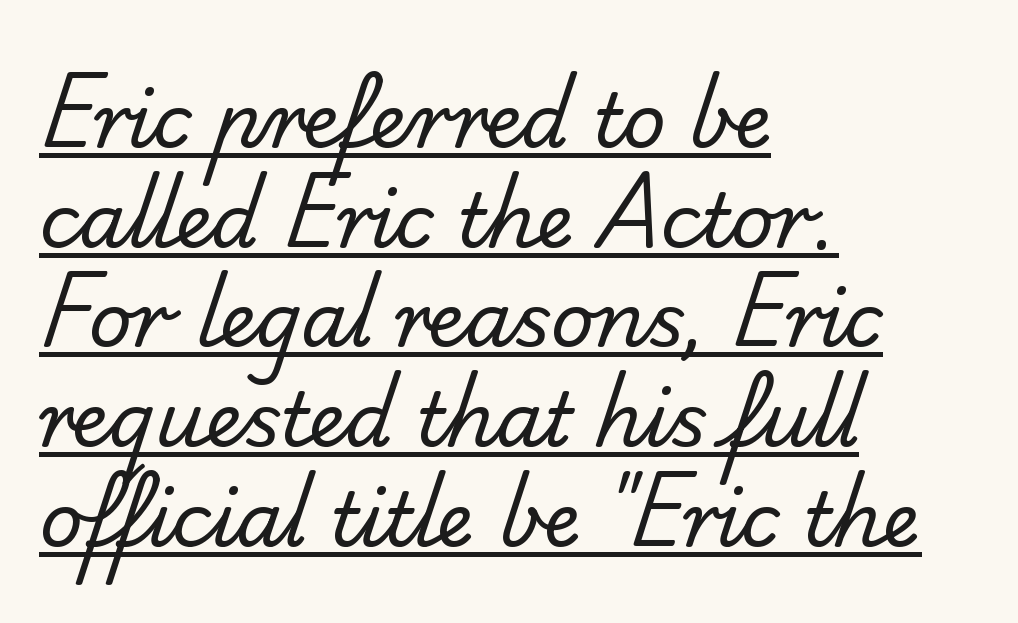
The image shows 75 px regular-weight sans-serif type; set left-aligned, normal line spacing (1.33x), normal letter spacing, underlined; low stroke contrast and a small x-height.
